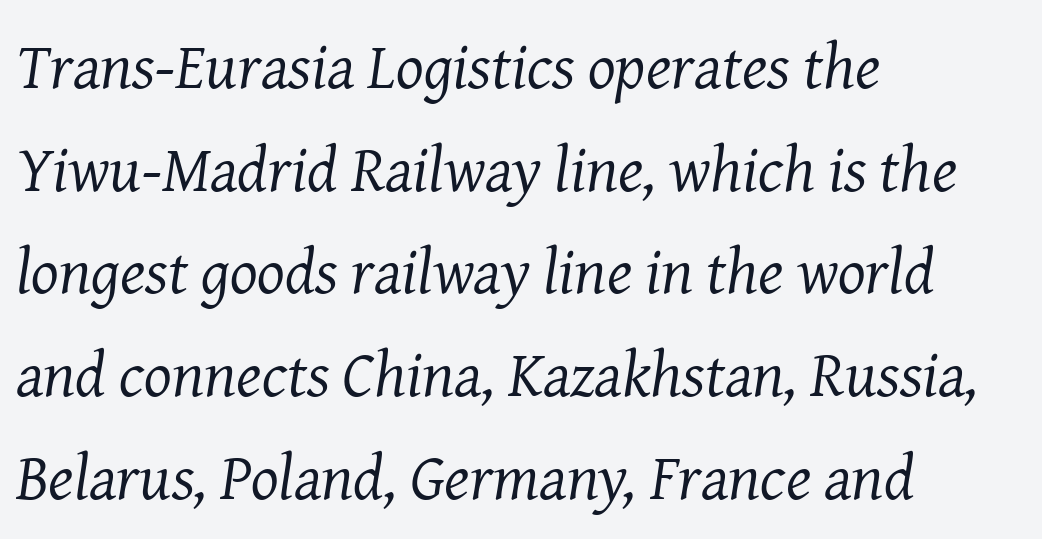
{"serif": "yes", "italic": "yes", "lean": "right", "slant_degrees": 8, "bold": "no", "weight": "regular", "width": "normal", "stroke_contrast": "medium", "x_height": "medium", "monospaced": "no", "underline": "no", "align": "left", "line_spacing": "normal", "line_spacing_ratio": 1.58, "letter_spacing": "normal", "letter_spacing_em": 0.0, "glyph_px": 65}
